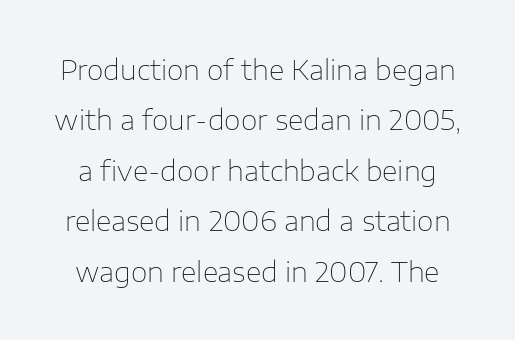
The image shows 27 px text type, upright; set line spacing 1.87x, normal letter spacing, not underlined.
